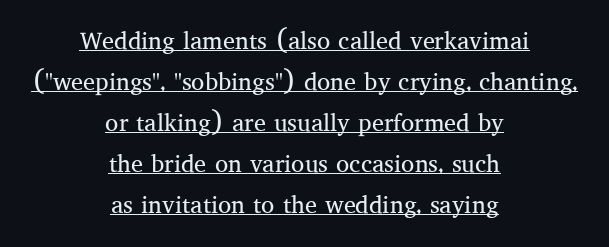
{"italic": "no", "bold": "no", "underline": "yes", "align": "center", "line_spacing_ratio": 1.71, "letter_spacing": "normal", "letter_spacing_em": 0.0, "glyph_px": 24}
